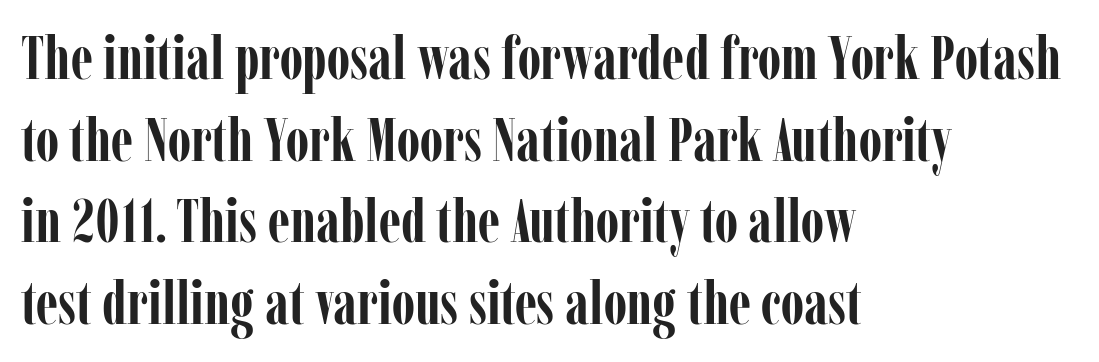
Q: Is the text bold? A: Yes.
Q: Is the text italic (slanted)? A: No, it is upright.
Q: Is the typeface a serif or a sans-serif typeface? A: Serif.
Q: Is the text underlined? A: No.
Q: How is the paragraph aligned? A: Left-aligned.
Q: Is the spacing between letters normal or unusually wide? A: Normal.
Q: Is the spacing between lines tight, normal or loose? A: Normal.
Q: Width (condensed, normal, or wide)? A: Condensed.
Q: Stroke contrast? A: Low.
Q: x-height? A: Medium.
Q: Monospaced? A: No.
